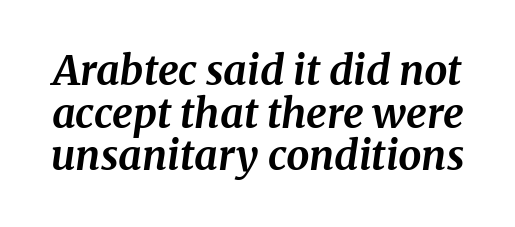
{"serif": "yes", "italic": "yes", "lean": "right", "slant_degrees": 8, "bold": "yes", "weight": "bold", "width": "normal", "stroke_contrast": "medium", "x_height": "medium", "monospaced": "no", "underline": "no", "line_spacing": "tight", "line_spacing_ratio": 1.04, "letter_spacing": "normal", "letter_spacing_em": 0.0, "glyph_px": 41}
